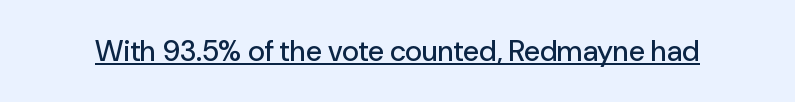
{"serif": "no", "italic": "no", "width": "normal", "stroke_contrast": "low", "x_height": "medium", "monospaced": "no", "underline": "yes", "letter_spacing": "normal", "letter_spacing_em": 0.0, "glyph_px": 29}
